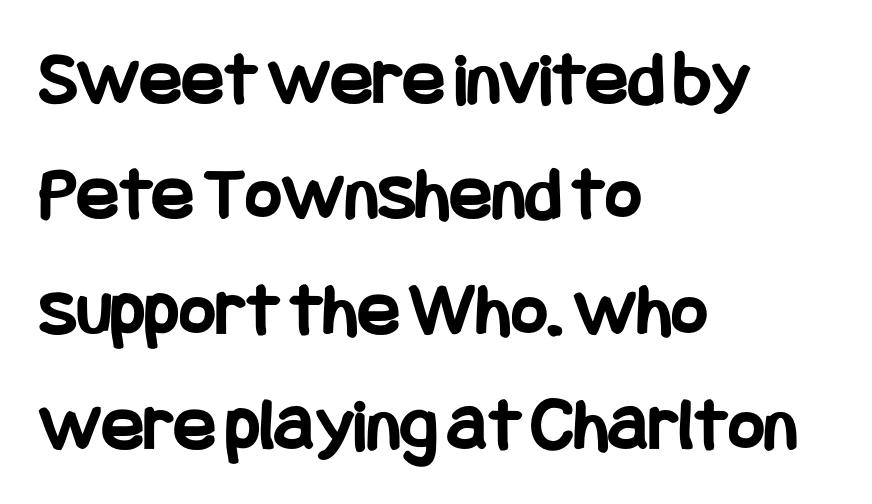
The image shows 78 px bold, condensed sans-serif type, upright; set left-aligned, normal line spacing (1.48x), normal letter spacing, not underlined; low stroke contrast and a large x-height.
